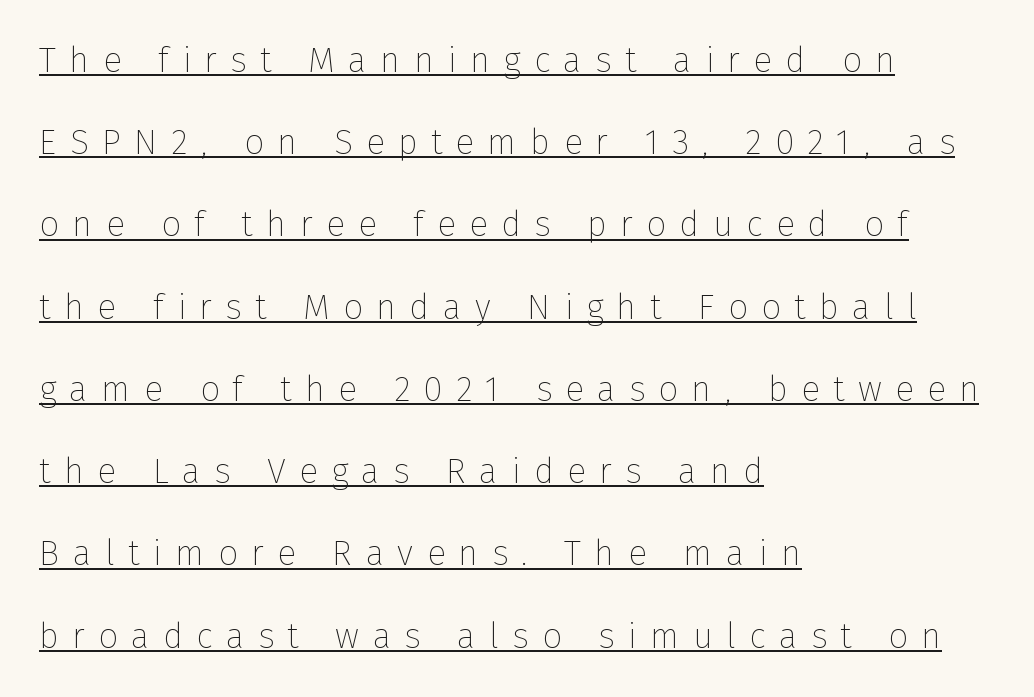
{"serif": "no", "italic": "no", "bold": "no", "weight": "thin", "width": "normal", "stroke_contrast": "low", "x_height": "medium", "monospaced": "no", "underline": "yes", "align": "left", "line_spacing": "loose", "line_spacing_ratio": 2.35, "letter_spacing": "wide", "letter_spacing_em": 0.38, "glyph_px": 35}
